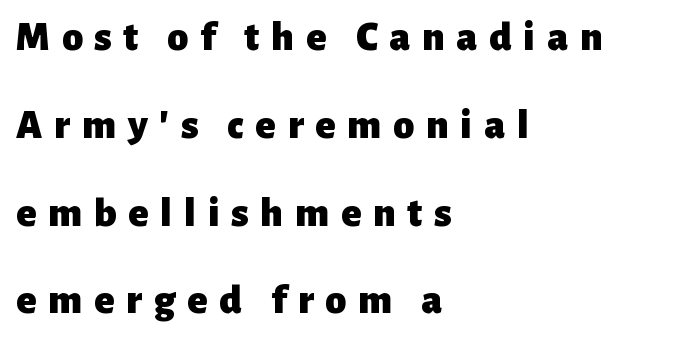
Q: Is the text bold? A: Yes.
Q: Is the text italic (slanted)? A: No, it is upright.
Q: Is the typeface a serif or a sans-serif typeface? A: Sans-serif.
Q: Is the text underlined? A: No.
Q: How is the paragraph aligned? A: Left-aligned.
Q: Is the spacing between letters normal or unusually wide? A: Unusually wide.
Q: Is the spacing between lines tight, normal or loose? A: Loose.
Q: Width (condensed, normal, or wide)? A: Normal.
Q: Stroke contrast? A: Low.
Q: x-height? A: Medium.
Q: Monospaced? A: No.
